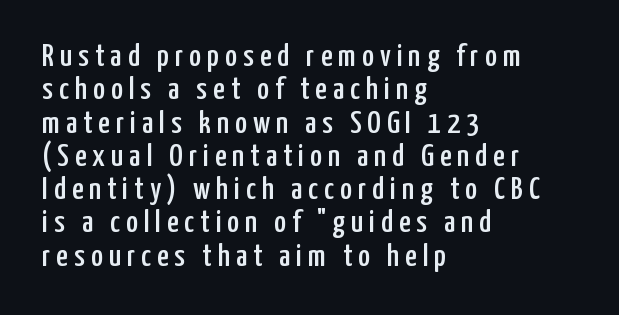
The image shows 32 px condensed sans-serif type, upright; set left-aligned, tight line spacing (1.04x), not underlined; low stroke contrast and a medium x-height.
